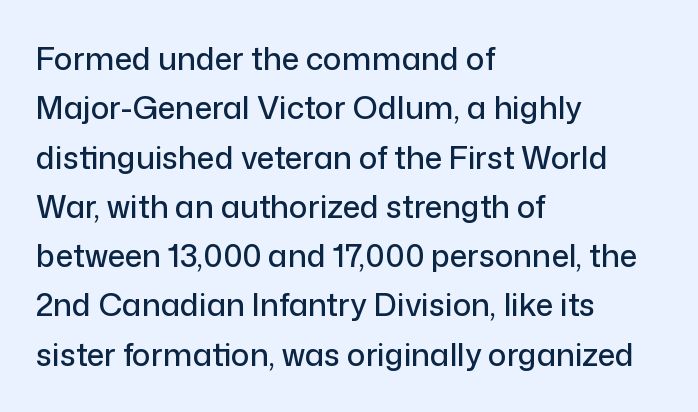
The specimen omits any rule beneath the text block's lines. Letterform terminals end flat and unadorned throughout the passage. Looks like regular typesetting: each glyph gets only the width it needs. How are the letters spaced? Ordinarily, with no added tracking. Line beginnings align vertically; line endings do not.
